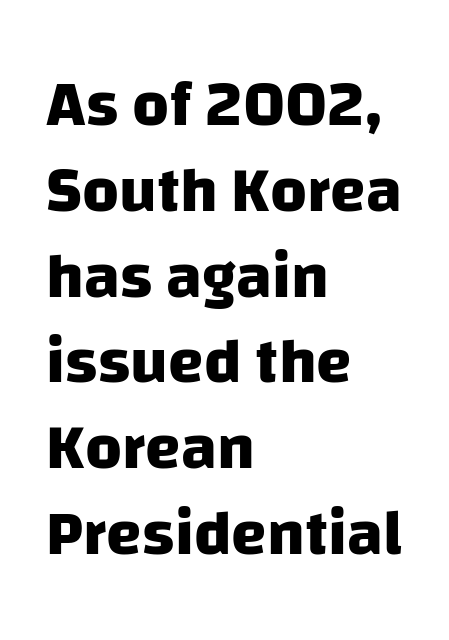
The image shows 64 px heavy sans-serif type; set left-aligned, normal line spacing (1.34x), normal letter spacing, not underlined; low stroke contrast and a large x-height.
